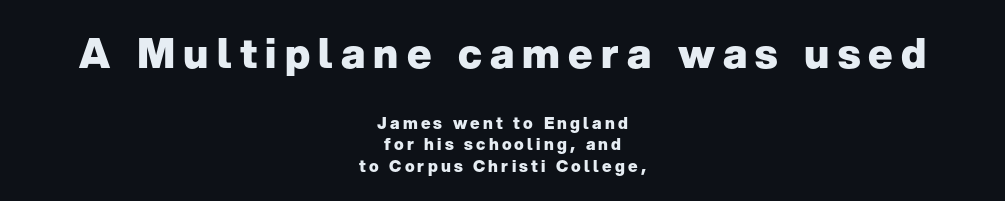
The image shows 41 px heavy sans-serif type, upright; set centered, normal line spacing (1.36x), unusually wide letter spacing (+0.2 em), not underlined; the first (top) block is 2.56x larger; low stroke contrast and a medium x-height.
